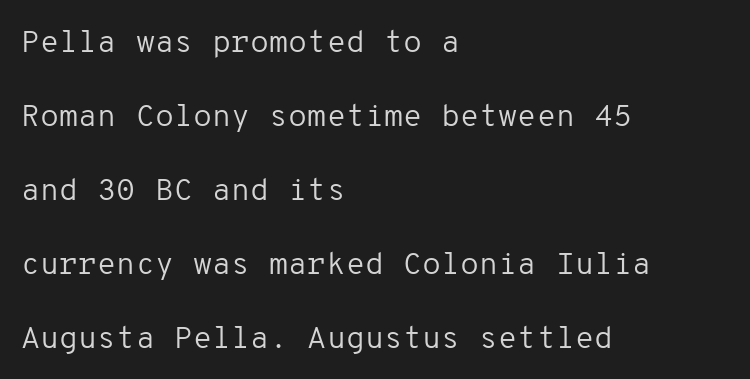
The image shows 31 px regular-weight sans-serif type, upright, monospaced; set left-aligned, loose line spacing (2.39x), normal letter spacing, not underlined; low stroke contrast and a medium x-height.
